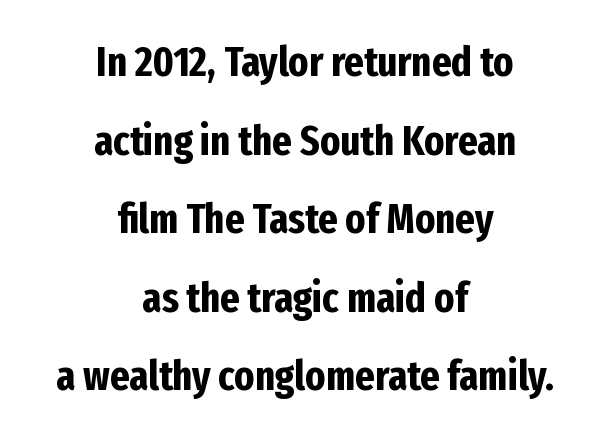
The space directly below the letters is spotless. Neither beginnings nor endings align; midpoints do. Glyph-to-glyph distance matches everyday printed text. What kind of face is this? One without serifs — a sans.
